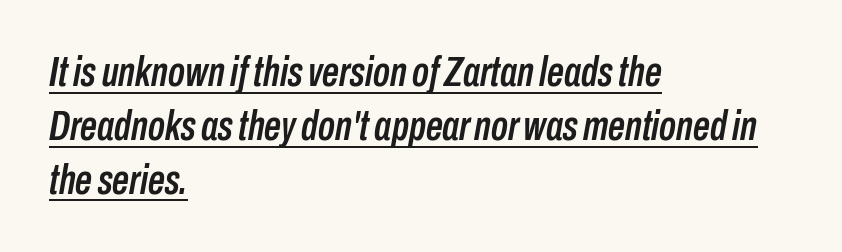
Each line of the rendering has a horizontal stroke beneath the glyphs. The compositor pushed each line to the left boundary. This sample has the flowing, uneven cadence of proportional lettering. Does the leading feel generous? No, just average.
